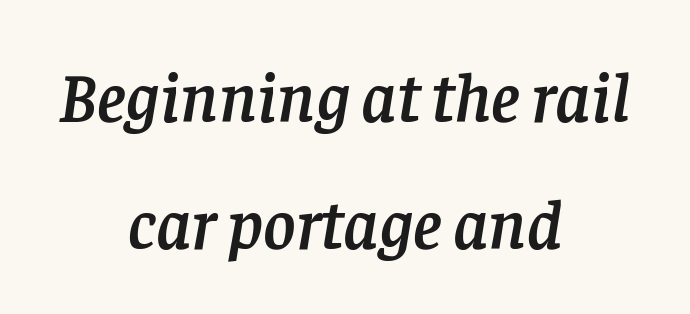
{"serif": "yes", "italic": "yes", "lean": "right", "slant_degrees": 8, "width": "normal", "stroke_contrast": "low", "x_height": "large", "monospaced": "no", "underline": "no", "align": "center", "line_spacing_ratio": 1.82, "letter_spacing": "normal", "letter_spacing_em": 0.0, "glyph_px": 70}
